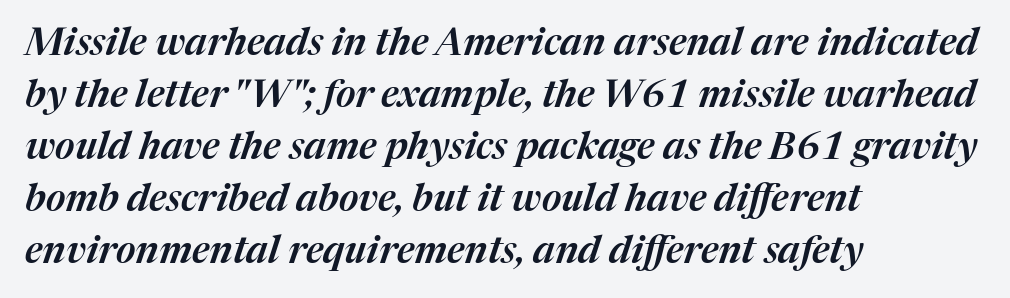
The image shows 38 px text type, italic (leaning right); set left-aligned, normal line spacing (1.37x), normal letter spacing, not underlined; medium stroke contrast and a medium x-height.
